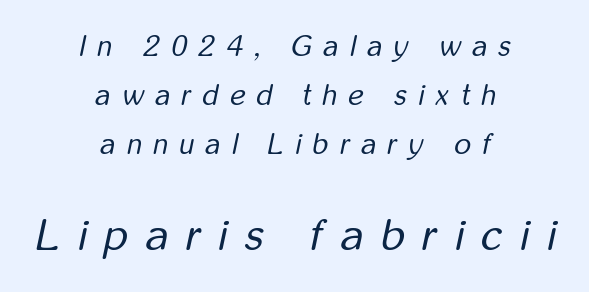
Q: Is the text bold? A: No.
Q: Is the text italic (slanted)? A: Yes, it leans right by about 12 degrees.
Q: Is the text underlined? A: No.
Q: How is the paragraph aligned? A: Centered.
Q: Is the spacing between letters normal or unusually wide? A: Unusually wide.
Q: Is the spacing between lines tight, normal or loose? A: Normal.
Q: Which block of text is set in a larger size, the first (top) or the second (bottom)? A: The second (bottom) one.
Q: Width (condensed, normal, or wide)? A: Condensed.
Q: Stroke contrast? A: Low.
Q: x-height? A: Medium.
Q: Monospaced? A: No.
